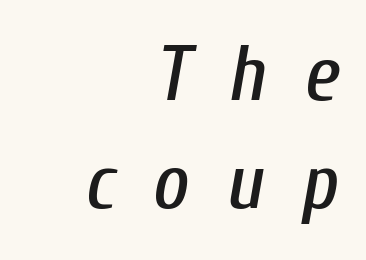
{"italic": "yes", "lean": "right", "slant_degrees": 10, "width": "condensed", "stroke_contrast": "low", "x_height": "medium", "monospaced": "no", "underline": "no", "align": "right", "line_spacing": "normal", "line_spacing_ratio": 1.39, "letter_spacing": "wide", "letter_spacing_em": 0.48, "glyph_px": 78}
